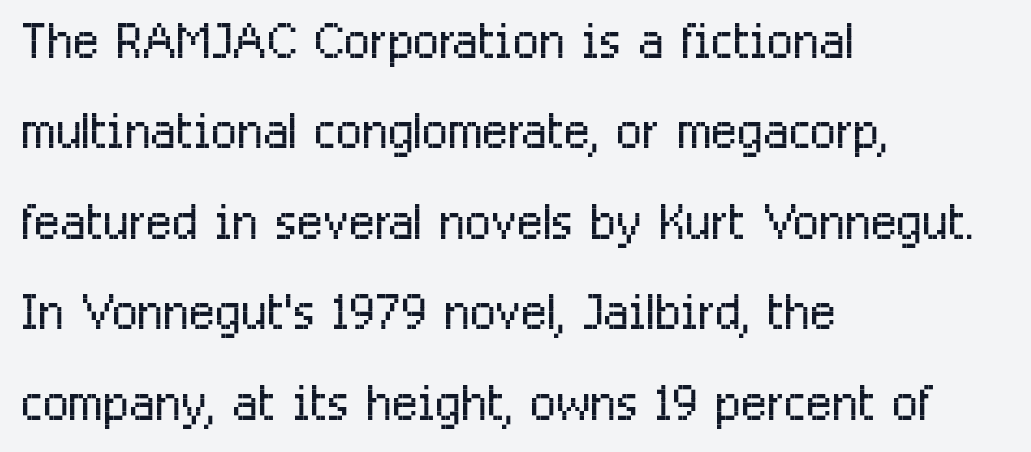
The image shows 69 px light, condensed sans-serif type, upright; set left-aligned, normal line spacing (1.31x), normal letter spacing, not underlined; low stroke contrast and a medium x-height.
